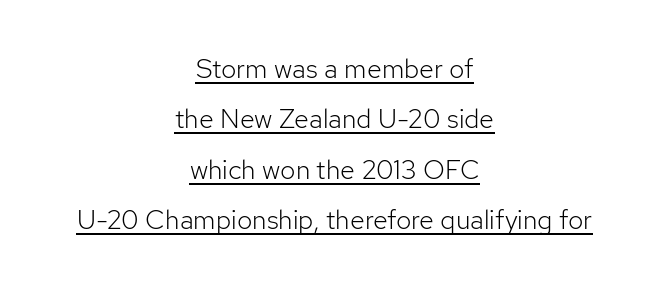
{"italic": "no", "bold": "no", "underline": "yes", "align": "center", "line_spacing_ratio": 1.87, "letter_spacing": "normal", "letter_spacing_em": 0.0, "glyph_px": 27}
